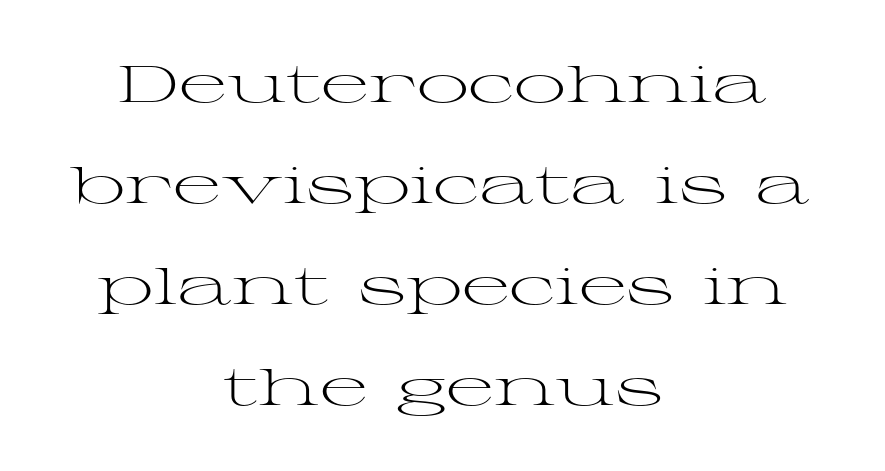
Q: Is the text bold? A: No.
Q: Is the text italic (slanted)? A: No, it is upright.
Q: Is the typeface a serif or a sans-serif typeface? A: Serif.
Q: Is the text underlined? A: No.
Q: How is the paragraph aligned? A: Centered.
Q: Is the spacing between letters normal or unusually wide? A: Normal.
Q: Is the spacing between lines tight, normal or loose? A: Loose.
Q: Width (condensed, normal, or wide)? A: Wide.
Q: Stroke contrast? A: Medium.
Q: x-height? A: Medium.
Q: Monospaced? A: No.
